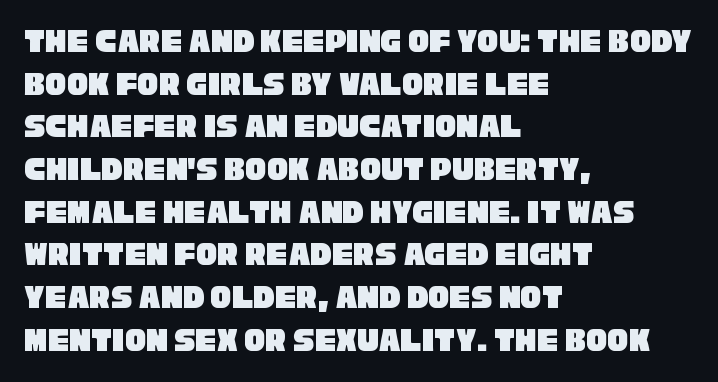
{"serif": "no", "width": "condensed", "stroke_contrast": "low", "x_height": "large", "monospaced": "no", "underline": "no", "align": "left", "line_spacing_ratio": 1.22, "letter_spacing": "normal", "letter_spacing_em": 0.0, "glyph_px": 35}
